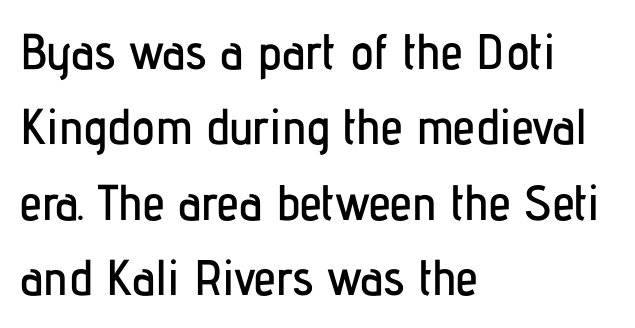
The image shows 50 px condensed sans-serif type, upright; set left-aligned, normal line spacing (1.51x), normal letter spacing, not underlined; low stroke contrast and a medium x-height.
